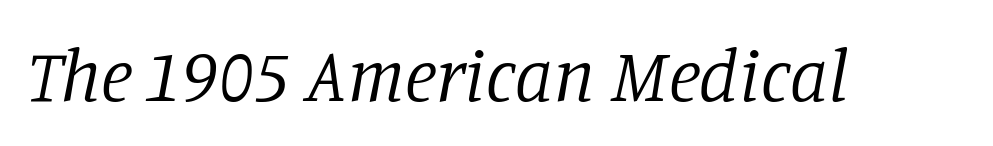
{"serif": "yes", "italic": "yes", "lean": "right", "slant_degrees": 11, "bold": "no", "weight": "regular", "width": "normal", "stroke_contrast": "low", "x_height": "large", "monospaced": "no", "underline": "no", "letter_spacing": "normal", "letter_spacing_em": 0.0, "glyph_px": 75}
